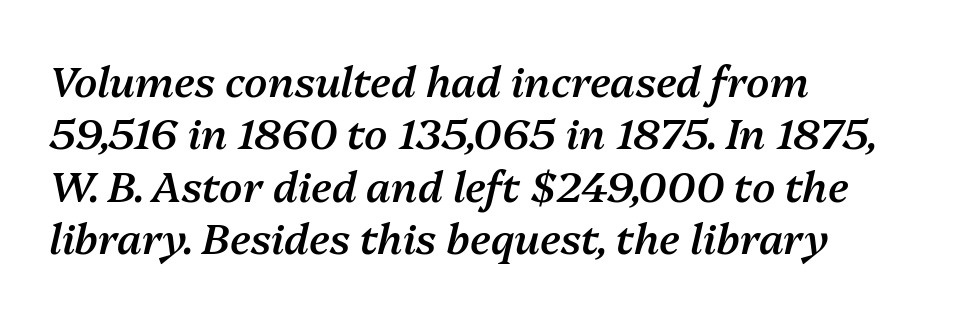
Q: Is the text bold? A: Semi-bold.
Q: Is the text italic (slanted)? A: Yes, it leans right by about 13 degrees.
Q: Is the text underlined? A: No.
Q: How is the paragraph aligned? A: Left-aligned.
Q: Is the spacing between letters normal or unusually wide? A: Normal.
Q: Is the spacing between lines tight, normal or loose? A: Normal.
Q: Width (condensed, normal, or wide)? A: Normal.
Q: Stroke contrast? A: Medium.
Q: x-height? A: Medium.
Q: Monospaced? A: No.
